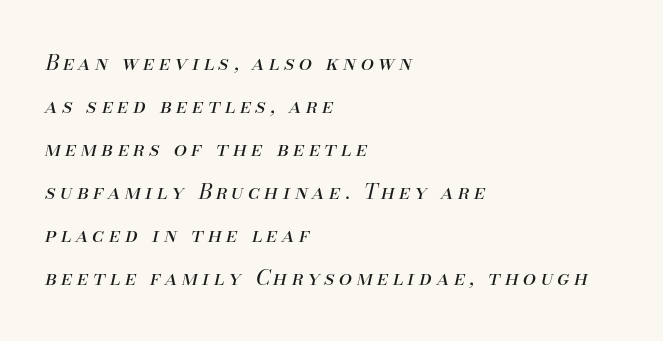
Q: Is the text bold? A: No.
Q: Is the text italic (slanted)? A: Yes, it leans right by about 13 degrees.
Q: Is the text underlined? A: No.
Q: How is the paragraph aligned? A: Left-aligned.
Q: Is the spacing between letters normal or unusually wide? A: Unusually wide.
Q: Is the spacing between lines tight, normal or loose? A: Loose.
